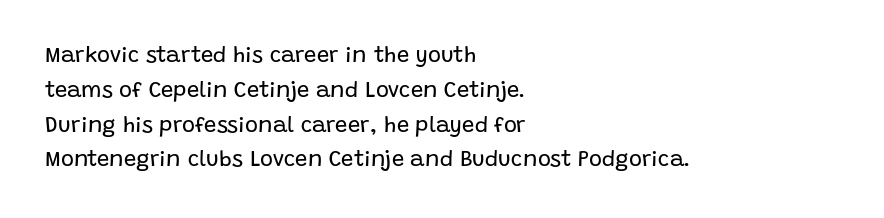
{"italic": "no", "bold": "no", "underline": "no", "align": "left", "line_spacing": "normal", "line_spacing_ratio": 1.58, "letter_spacing": "normal", "letter_spacing_em": 0.0, "glyph_px": 22}
